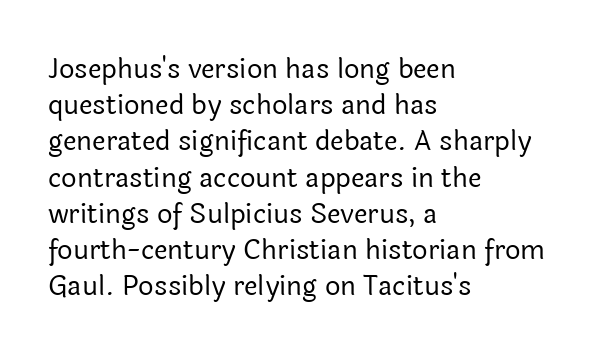
The image shows 27 px text type, upright; set left-aligned, normal line spacing (1.34x), normal letter spacing, not underlined.
